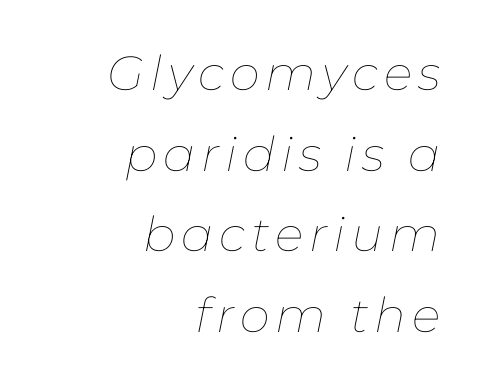
Q: Is the text bold? A: No.
Q: Is the text italic (slanted)? A: Yes, it leans right by about 11 degrees.
Q: Is the text underlined? A: No.
Q: How is the paragraph aligned? A: Right-aligned.
Q: Is the spacing between lines tight, normal or loose? A: Normal.
Q: Width (condensed, normal, or wide)? A: Normal.
Q: Stroke contrast? A: Low.
Q: x-height? A: Medium.
Q: Monospaced? A: No.
